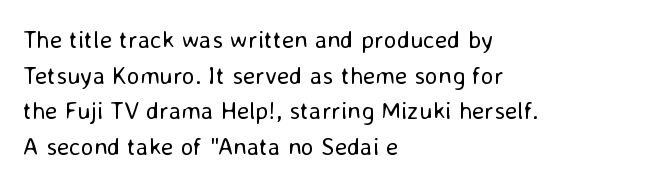
Q: Is the text bold? A: No.
Q: Is the text italic (slanted)? A: No, it is upright.
Q: Is the text underlined? A: No.
Q: How is the paragraph aligned? A: Left-aligned.
Q: Is the spacing between letters normal or unusually wide? A: Normal.
Q: Is the spacing between lines tight, normal or loose? A: Normal.
